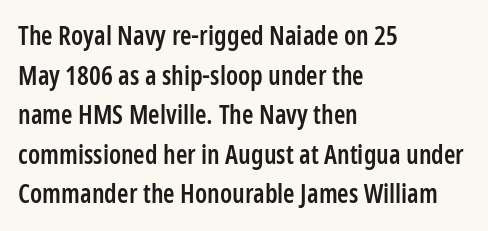
{"italic": "no", "bold": "semi", "underline": "no", "align": "left", "line_spacing": "normal", "line_spacing_ratio": 1.52, "letter_spacing": "normal", "letter_spacing_em": 0.0, "glyph_px": 26}
